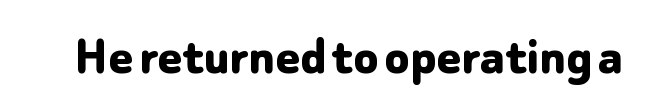
Q: Is the text bold? A: Yes.
Q: Is the text italic (slanted)? A: No, it is upright.
Q: Is the typeface a serif or a sans-serif typeface? A: Sans-serif.
Q: Is the text underlined? A: No.
Q: Is the spacing between letters normal or unusually wide? A: Normal.
Q: Width (condensed, normal, or wide)? A: Normal.
Q: Stroke contrast? A: Low.
Q: x-height? A: Medium.
Q: Monospaced? A: No.
